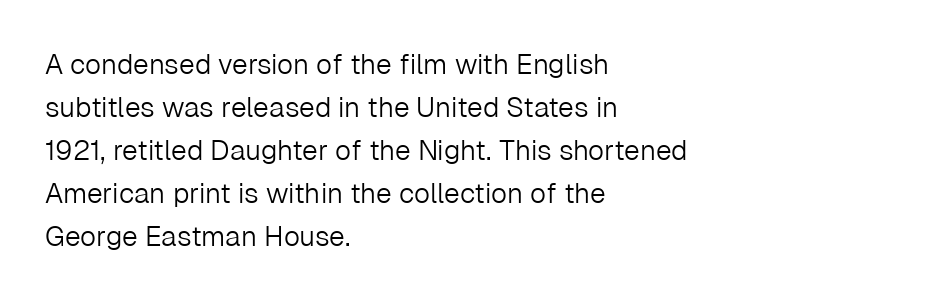
Designer's note — italics off, roman on. Is the letter spacing exaggerated? No — it looks like the ordinary default. The paragraph shown leans on its left margin. Underlining? Definitely not there. Proportional: the letters do not fall into vertical columns. In terms of letterform style, serifs are entirely absent.
